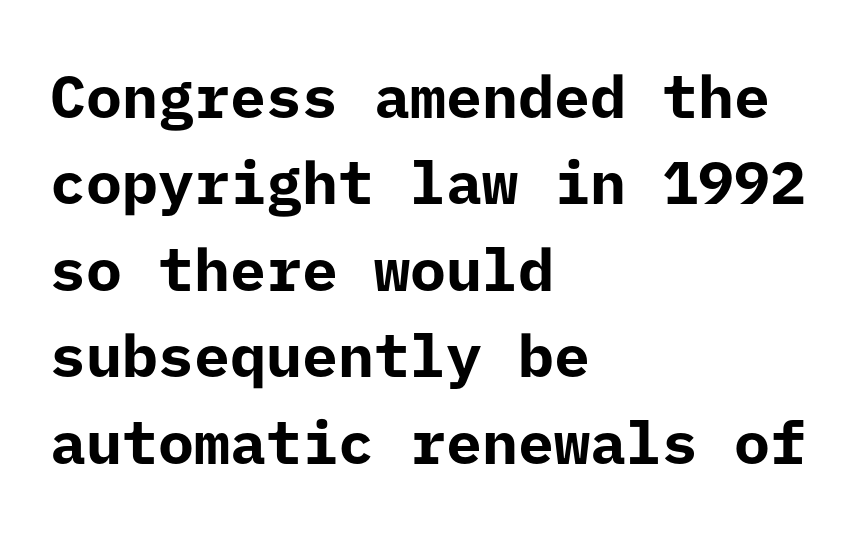
{"serif": "no", "italic": "no", "bold": "yes", "weight": "bold", "width": "normal", "stroke_contrast": "low", "x_height": "medium", "underline": "no", "align": "left", "line_spacing": "normal", "line_spacing_ratio": 1.44, "letter_spacing": "normal", "letter_spacing_em": 0.0, "glyph_px": 60}
